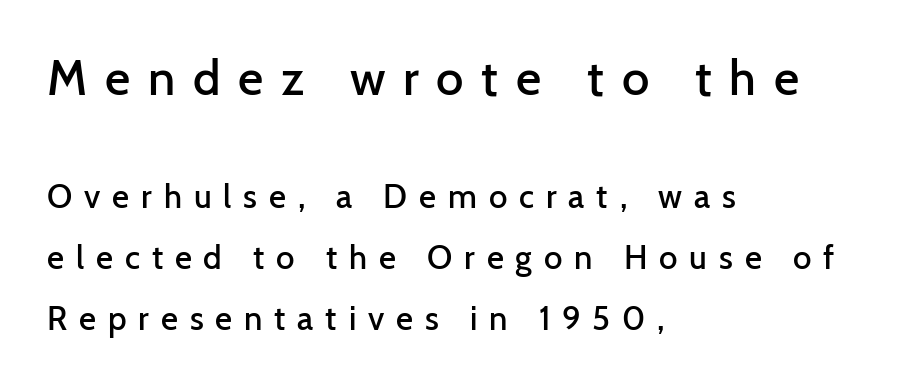
Q: Is the text bold? A: Semi-bold.
Q: Is the text italic (slanted)? A: No, it is upright.
Q: Is the typeface a serif or a sans-serif typeface? A: Sans-serif.
Q: Is the text underlined? A: No.
Q: How is the paragraph aligned? A: Left-aligned.
Q: Is the spacing between letters normal or unusually wide? A: Unusually wide.
Q: Which block of text is set in a larger size, the first (top) or the second (bottom)? A: The first (top) one.
Q: Width (condensed, normal, or wide)? A: Normal.
Q: Stroke contrast? A: Low.
Q: x-height? A: Medium.
Q: Monospaced? A: No.
